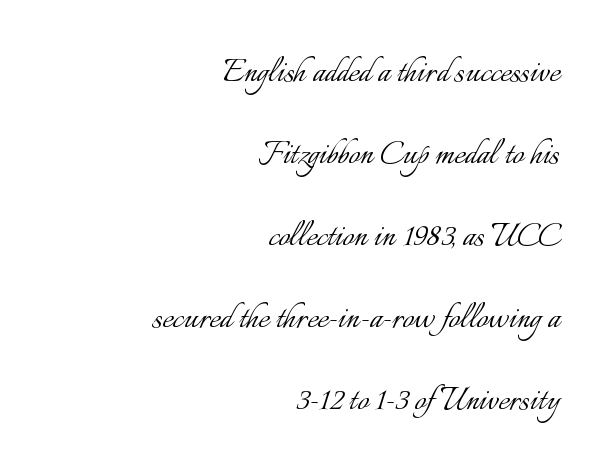
The image shows 41 px light type; set right-aligned, loose line spacing (2.0x), normal letter spacing, not underlined; low stroke contrast and a small x-height.
